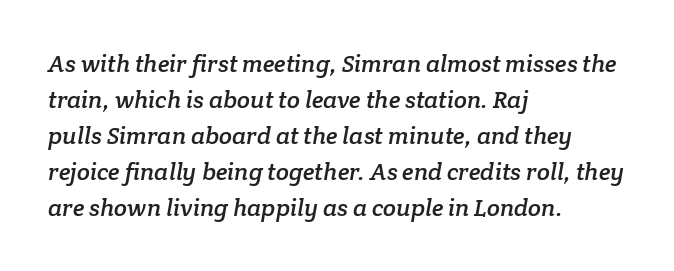
Q: Is the text underlined? A: No.
Q: How is the paragraph aligned? A: Left-aligned.
Q: Is the spacing between letters normal or unusually wide? A: Normal.
Q: Is the spacing between lines tight, normal or loose? A: Normal.
